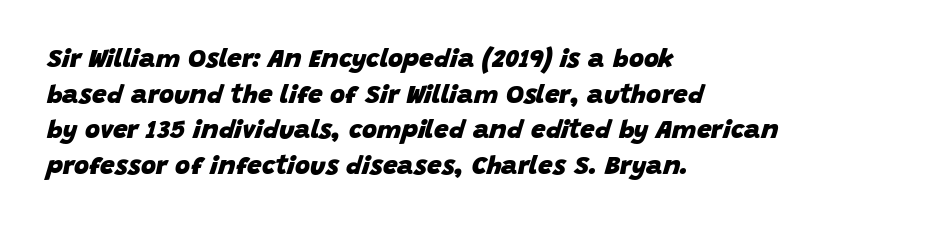
{"italic": "yes", "lean": "right", "slant_degrees": 15, "bold": "yes", "underline": "no", "align": "left", "line_spacing": "normal", "line_spacing_ratio": 1.37, "letter_spacing": "normal", "letter_spacing_em": 0.0, "glyph_px": 26}
